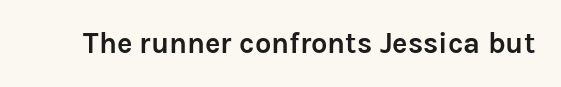
The image shows 29 px semibold sans-serif type, upright; set normal letter spacing, not underlined; low stroke contrast and a medium x-height.
